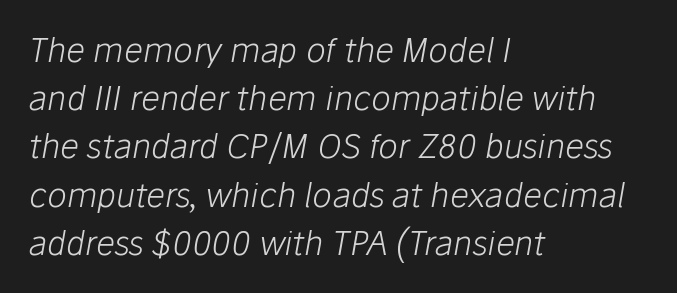
{"italic": "yes", "lean": "right", "slant_degrees": 10, "bold": "no", "weight": "light", "width": "normal", "stroke_contrast": "low", "x_height": "medium", "monospaced": "no", "underline": "no", "align": "left", "line_spacing": "normal", "line_spacing_ratio": 1.46, "letter_spacing": "normal", "letter_spacing_em": 0.0, "glyph_px": 33}
